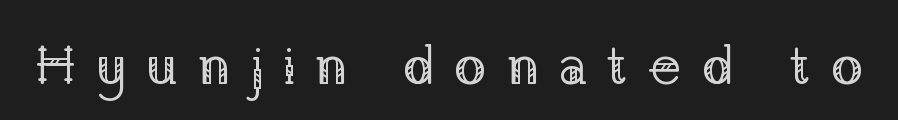
A typesetter would label this face a serif. The horizontal fit of the characters is loose and conspicuously gappy. Ink coverage per letter is moderate at most. Beneath every word, the page is bare. Is this a fixed-width face? No — the glyphs have proportional, varying widths. The lettering holds an erect, upright posture throughout.
